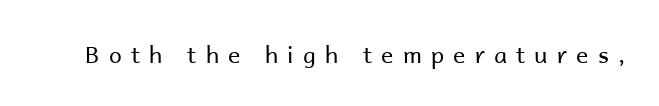
How are the letters spaced? Widely, with obvious added tracking. Beneath every word, the page is bare. It's the straight-up-and-down kind of type. Is the stroke heavy? The answer is a plain regular-or-lighter.
